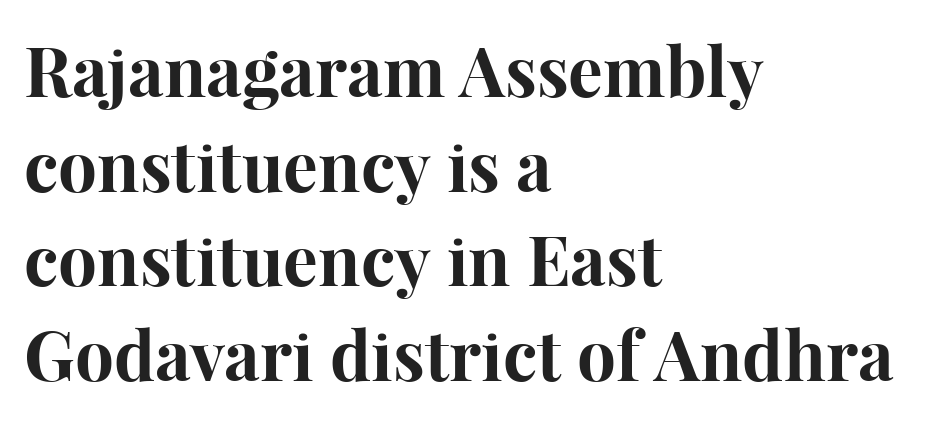
Q: Is the text bold? A: Yes.
Q: Is the text italic (slanted)? A: No, it is upright.
Q: Is the typeface a serif or a sans-serif typeface? A: Serif.
Q: Is the text underlined? A: No.
Q: How is the paragraph aligned? A: Left-aligned.
Q: Is the spacing between letters normal or unusually wide? A: Normal.
Q: Is the spacing between lines tight, normal or loose? A: Normal.
Q: Width (condensed, normal, or wide)? A: Normal.
Q: Stroke contrast? A: High.
Q: x-height? A: Medium.
Q: Monospaced? A: No.
